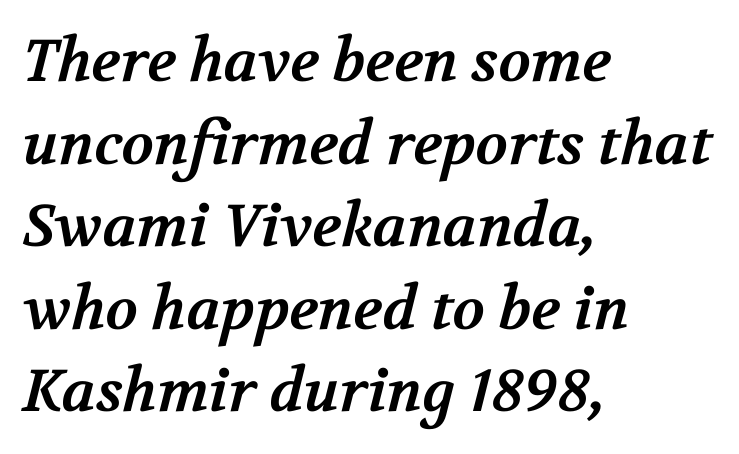
{"serif": "yes", "bold": "yes", "weight": "bold", "width": "normal", "stroke_contrast": "medium", "x_height": "medium", "monospaced": "no", "underline": "no", "align": "left", "line_spacing": "normal", "line_spacing_ratio": 1.4, "letter_spacing": "normal", "letter_spacing_em": 0.0, "glyph_px": 59}
